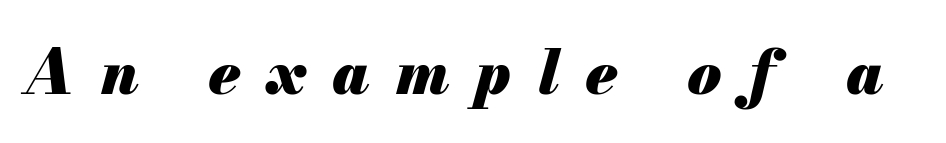
Q: Is the text bold? A: Yes.
Q: Is the text italic (slanted)? A: Yes, it leans right by about 13 degrees.
Q: Is the text underlined? A: No.
Q: Is the spacing between letters normal or unusually wide? A: Unusually wide.
Q: Width (condensed, normal, or wide)? A: Normal.
Q: Stroke contrast? A: Medium.
Q: x-height? A: Small.
Q: Monospaced? A: No.
